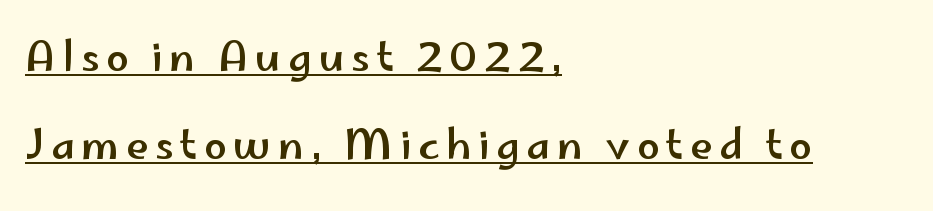
The string is rendered with underlining switched on. Reading down the block, your eye returns to a fixed left position each line. You could not count columns in this text — the font is proportionally spaced. The lettering holds an erect, upright posture throughout. Interline gaps are noticeably wide in this sample. Is this a sans? Yes — the strokes have no serifs.
